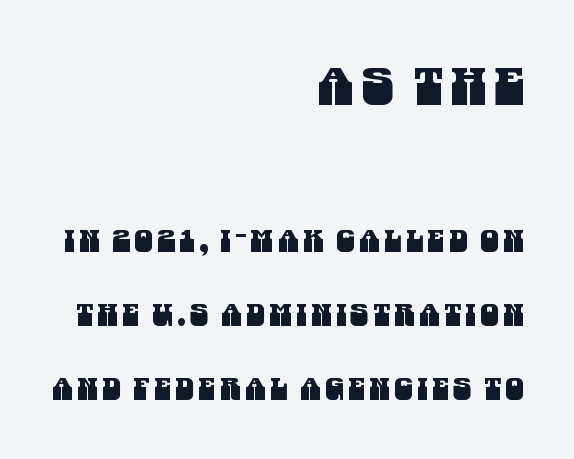
These lines are rendered in a variable-pitch font. Notice the wide empty band between every row — that's loose leading. Compared with a flush-left layout, this one pins lines to the opposite, right side. The space beneath each line is pristine and unruled. Does the bottom block carry the larger type? No, the top block does.
